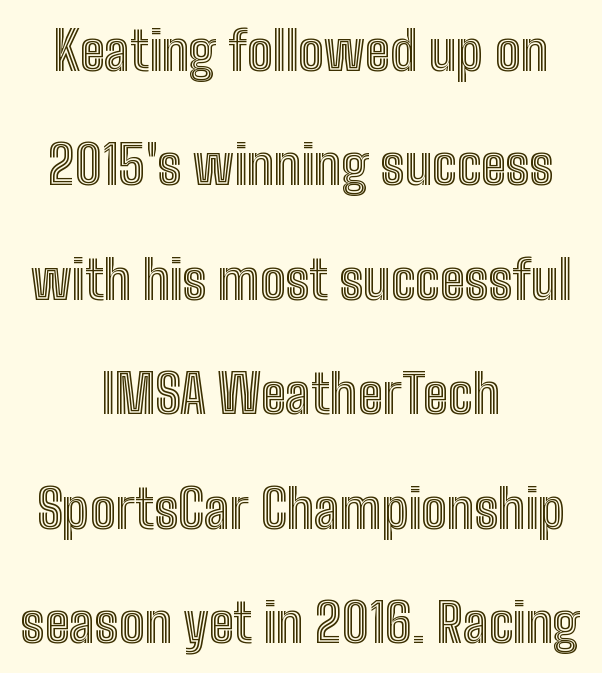
Short and long lines alike share a common midpoint. The baseline area is clear. Inter-character spacing is left at the font's built-in metrics. Every character sits straight up, as roman type does. These lines are rendered in a variable-pitch font. Line spacing here is loose.
